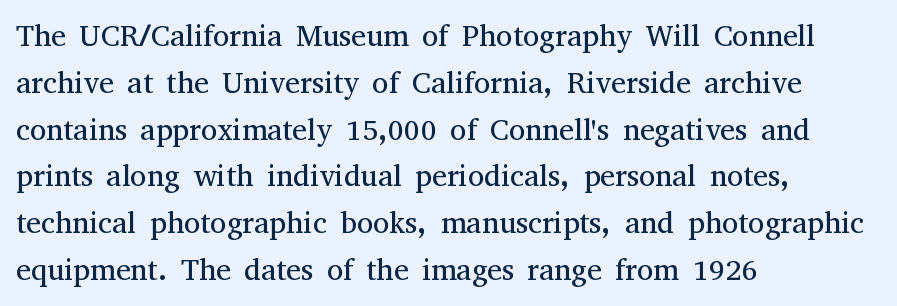
{"serif": "yes", "italic": "no", "bold": "no", "weight": "regular", "width": "normal", "stroke_contrast": "medium", "x_height": "medium", "monospaced": "no", "underline": "no", "align": "left", "line_spacing": "normal", "line_spacing_ratio": 1.56, "letter_spacing": "normal", "letter_spacing_em": 0.0, "glyph_px": 30}
